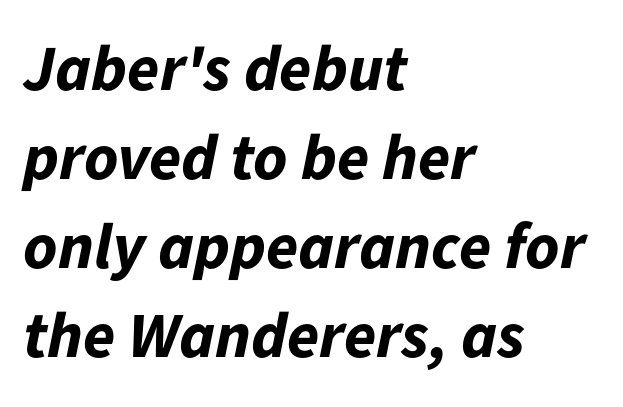
What's the leading like? Ordinary, nothing unusual. Inter-character spacing is left at the font's built-in metrics. Caption: multi-line text, flush left, ragged right. A clean baseline with only descenders dipping below it. The passage shown is emphatically bold. The face used here has a pronounced slope to its letters.
